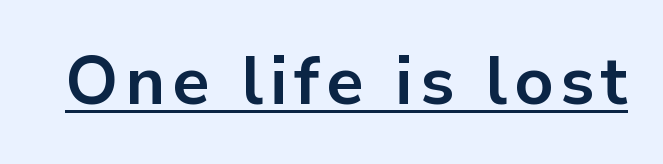
{"serif": "no", "italic": "no", "bold": "yes", "weight": "bold", "width": "normal", "stroke_contrast": "low", "x_height": "medium", "monospaced": "no", "underline": "yes", "glyph_px": 67}
